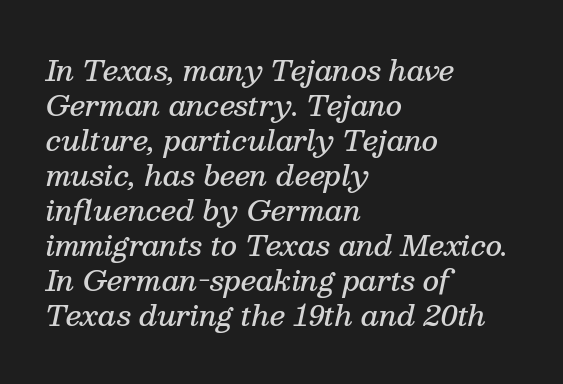
The image shows 28 px semibold serif type, italic (leaning right); set left-aligned, normal line spacing (1.25x), normal letter spacing, not underlined; medium stroke contrast and a medium x-height.
